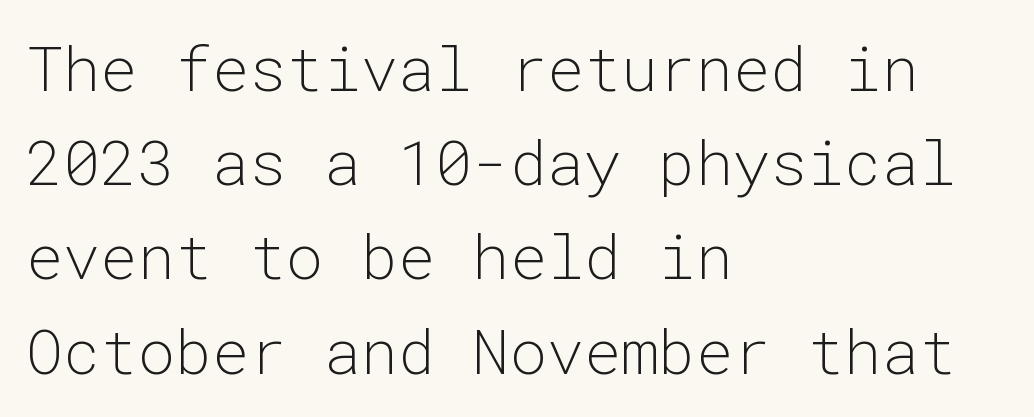
{"serif": "no", "italic": "no", "bold": "no", "weight": "light", "width": "normal", "stroke_contrast": "low", "x_height": "medium", "monospaced": "yes", "underline": "no", "align": "left", "line_spacing": "normal", "line_spacing_ratio": 1.52, "letter_spacing": "normal", "letter_spacing_em": 0.0, "glyph_px": 62}
